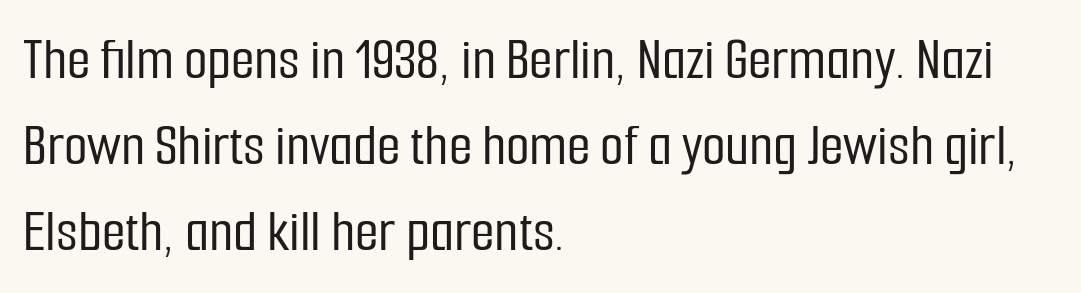
Nobody drew a line under any word here. Proportional: the letters do not fall into vertical columns. Compared with typical body copy, the letter spacing here is the same. Nothing sits at the stroke ends, so this counts as sans-serif. Leading: standard. One-word summary of the alignment: left.
